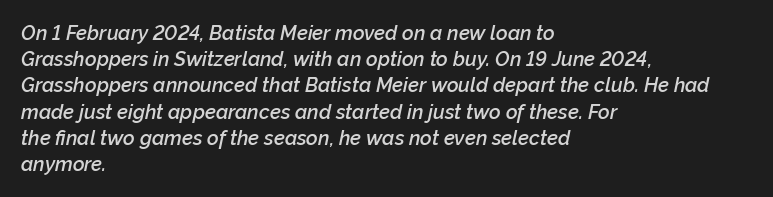
The image shows 20 px text type, italic (leaning right); set left-aligned, normal line spacing (1.31x), normal letter spacing, not underlined.
